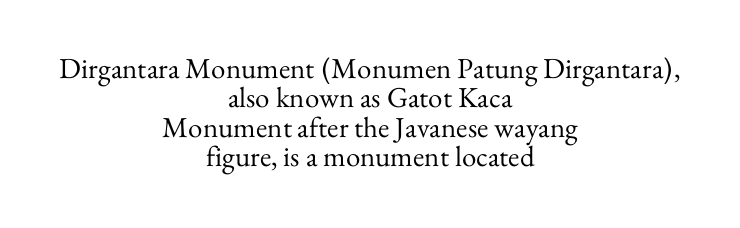
Q: Is the text bold? A: No.
Q: Is the text italic (slanted)? A: No, it is upright.
Q: Is the typeface a serif or a sans-serif typeface? A: Serif.
Q: Is the text underlined? A: No.
Q: How is the paragraph aligned? A: Centered.
Q: Is the spacing between letters normal or unusually wide? A: Normal.
Q: Is the spacing between lines tight, normal or loose? A: Tight.
Q: Width (condensed, normal, or wide)? A: Normal.
Q: Stroke contrast? A: Medium.
Q: x-height? A: Small.
Q: Monospaced? A: No.
